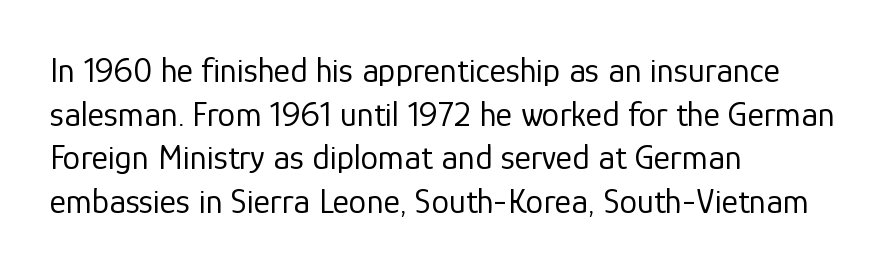
Caption: face not bold, strokes unweighted. This sample has the flowing, uneven cadence of proportional lettering. Serifs: no, the terminals of the letterforms are clean. Nobody drew a line under any word here.
